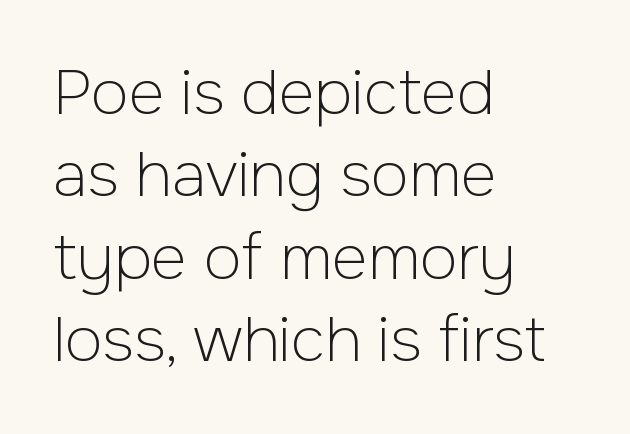
Is the block centered? No — it sits flush against the left margin. Style check: upright. Observe the absence of serifs on each vertical stroke in this sample. Students, note that the glyphs here touch the page at normal intervals.
